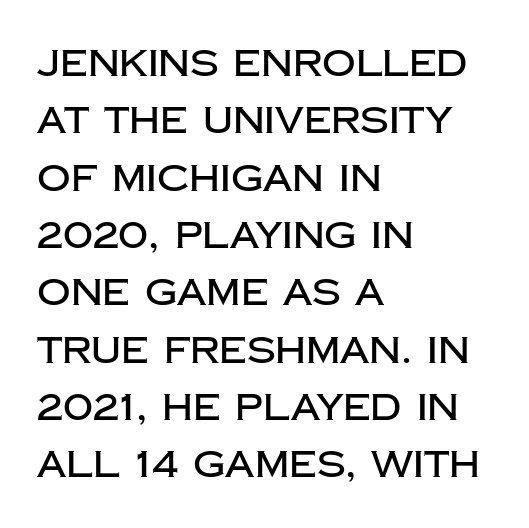
The image shows 37 px sans-serif type, upright; set left-aligned, normal line spacing (1.55x), normal letter spacing, not underlined; low stroke contrast and a large x-height.
